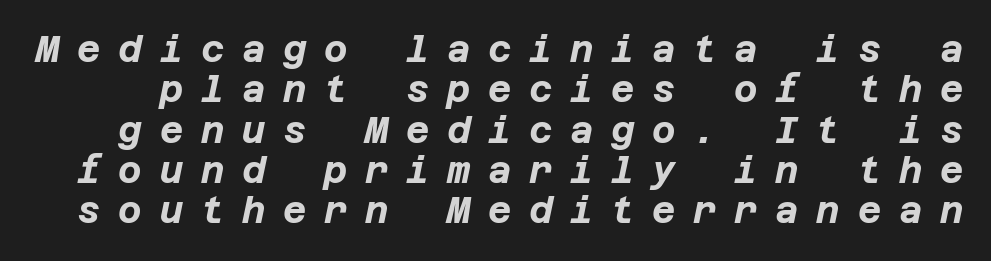
Q: Is the text bold? A: Yes.
Q: Is the text italic (slanted)? A: Yes, it leans right by about 12 degrees.
Q: Is the text underlined? A: No.
Q: Is the spacing between letters normal or unusually wide? A: Unusually wide.
Q: Is the spacing between lines tight, normal or loose? A: Tight.
Q: Width (condensed, normal, or wide)? A: Normal.
Q: Stroke contrast? A: Low.
Q: x-height? A: Large.
